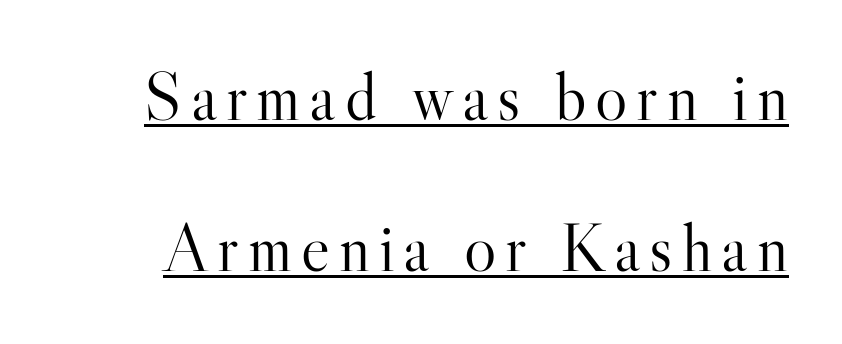
{"serif": "yes", "italic": "no", "bold": "no", "weight": "light", "width": "normal", "stroke_contrast": "high", "x_height": "small", "monospaced": "no", "underline": "yes", "line_spacing": "loose", "line_spacing_ratio": 2.22, "glyph_px": 68}
